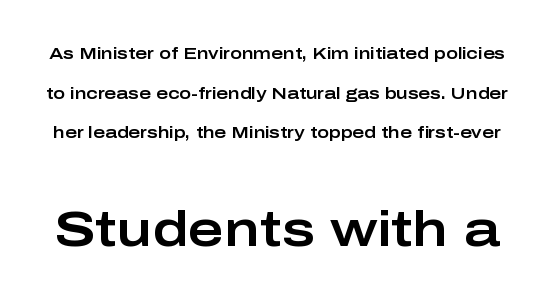
{"serif": "no", "italic": "no", "width": "wide", "stroke_contrast": "low", "x_height": "medium", "monospaced": "no", "underline": "no", "line_spacing": "loose", "line_spacing_ratio": 2.48, "letter_spacing": "normal", "letter_spacing_em": 0.0, "larger_block": "second", "size_ratio": 3.06, "glyph_px": 49}
